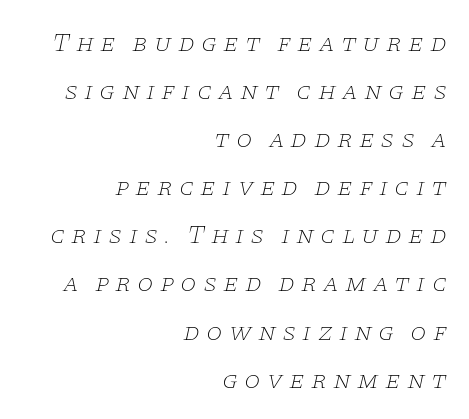
Q: Is the text bold? A: No.
Q: Is the text italic (slanted)? A: Yes, it leans right by about 11 degrees.
Q: Is the text underlined? A: No.
Q: How is the paragraph aligned? A: Right-aligned.
Q: Is the spacing between letters normal or unusually wide? A: Unusually wide.
